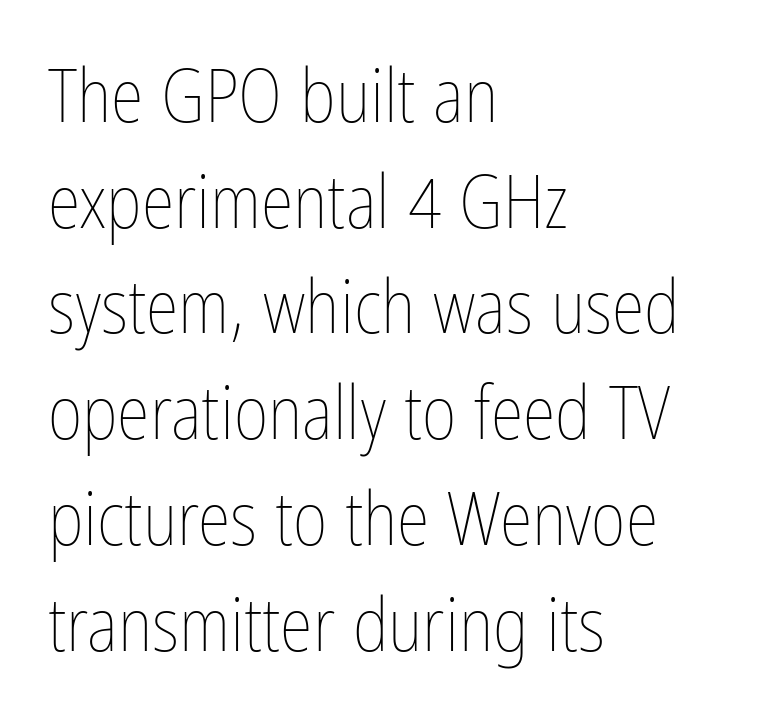
{"italic": "no", "bold": "no", "weight": "thin", "width": "condensed", "stroke_contrast": "low", "x_height": "medium", "monospaced": "no", "underline": "no", "align": "left", "line_spacing": "normal", "line_spacing_ratio": 1.41, "letter_spacing": "normal", "letter_spacing_em": 0.0, "glyph_px": 75}
